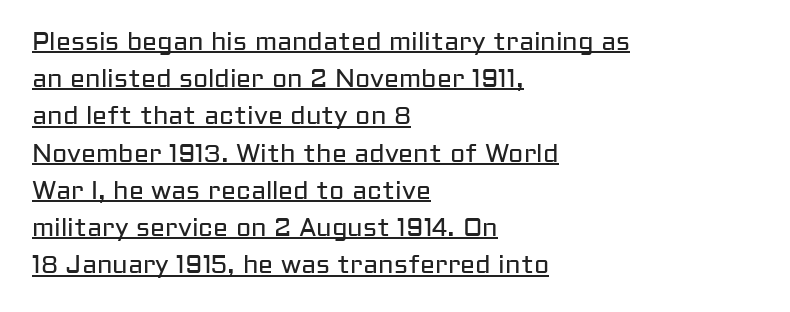
The image shows 25 px text type, upright; set left-aligned, normal line spacing (1.49x), normal letter spacing, underlined.
